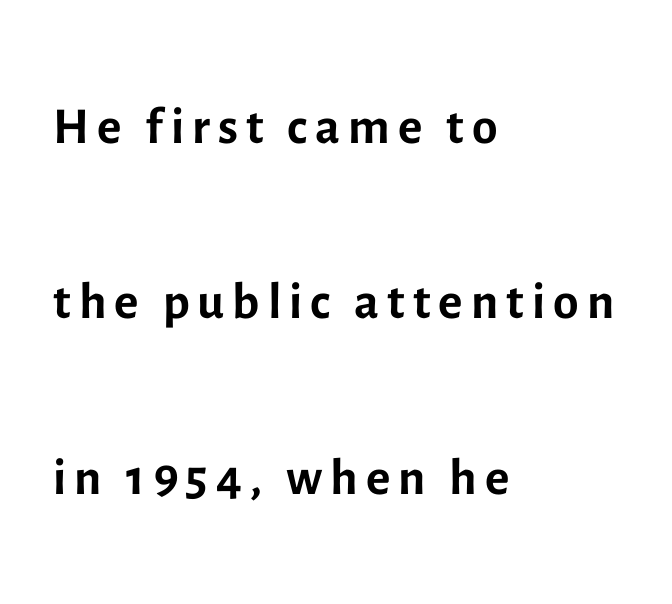
Q: Is the text bold? A: No.
Q: Is the text italic (slanted)? A: No, it is upright.
Q: Is the typeface a serif or a sans-serif typeface? A: Sans-serif.
Q: Is the text underlined? A: No.
Q: How is the paragraph aligned? A: Left-aligned.
Q: Is the spacing between lines tight, normal or loose? A: Loose.
Q: Width (condensed, normal, or wide)? A: Normal.
Q: x-height? A: Medium.
Q: Monospaced? A: No.
